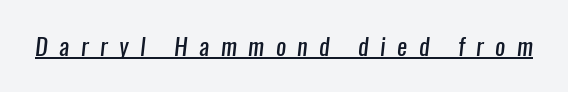
Spacing between characters has been opened up far beyond the box default. The lettering is marked with a stroke running underneath it. The letterforms sit at book weight or below.
